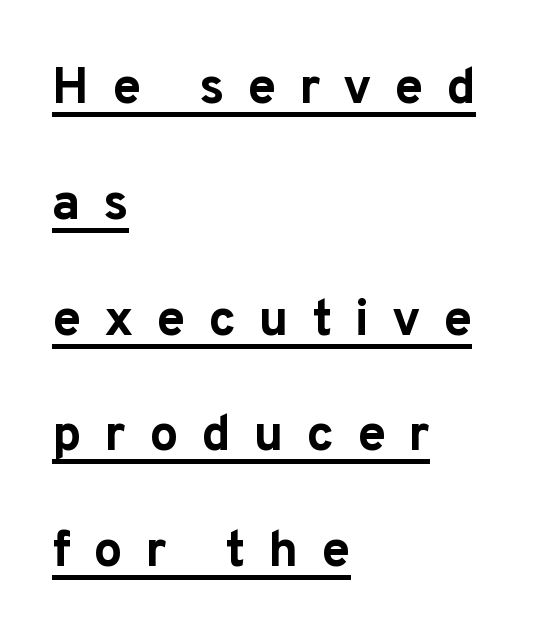
{"serif": "no", "italic": "no", "bold": "yes", "weight": "bold", "width": "normal", "stroke_contrast": "low", "x_height": "medium", "monospaced": "no", "underline": "yes", "align": "left", "line_spacing": "loose", "line_spacing_ratio": 2.27, "letter_spacing": "wide", "letter_spacing_em": 0.45, "glyph_px": 51}
